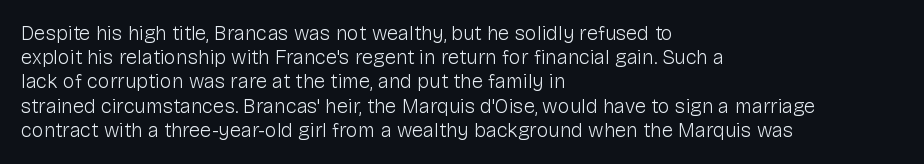
Q: Is the text bold? A: No.
Q: Is the text italic (slanted)? A: No, it is upright.
Q: Is the text underlined? A: No.
Q: How is the paragraph aligned? A: Left-aligned.
Q: Is the spacing between letters normal or unusually wide? A: Normal.
